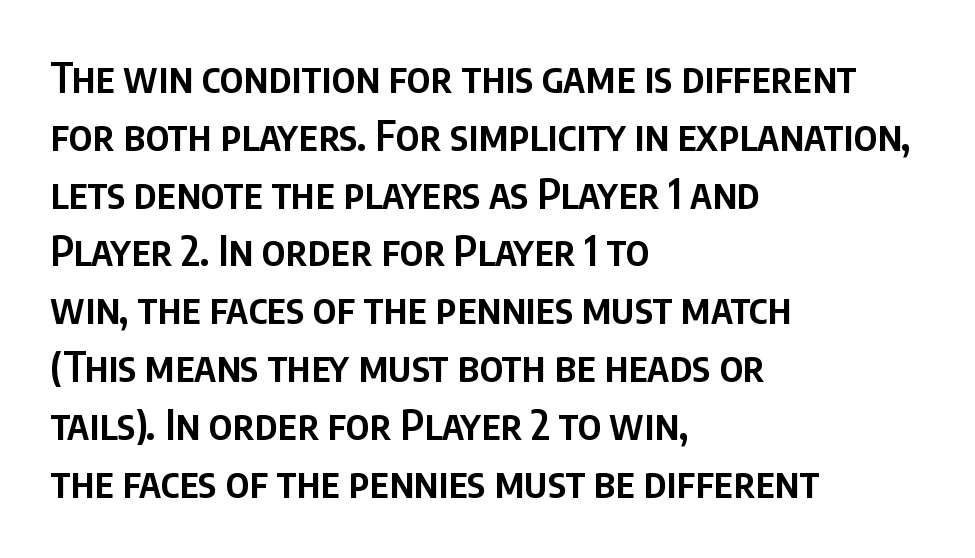
The image shows 41 px semibold, condensed sans-serif type, upright; set left-aligned, normal line spacing (1.41x), normal letter spacing, not underlined; low stroke contrast and a large x-height.
